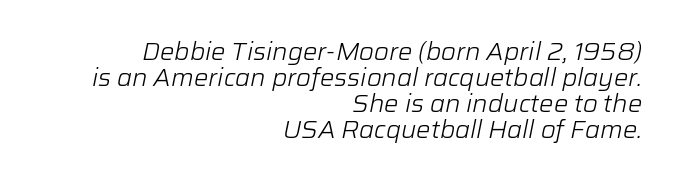
{"italic": "yes", "lean": "right", "slant_degrees": 12, "bold": "no", "underline": "no", "align": "right", "line_spacing": "tight", "line_spacing_ratio": 1.09, "letter_spacing": "normal", "letter_spacing_em": 0.0, "glyph_px": 24}
